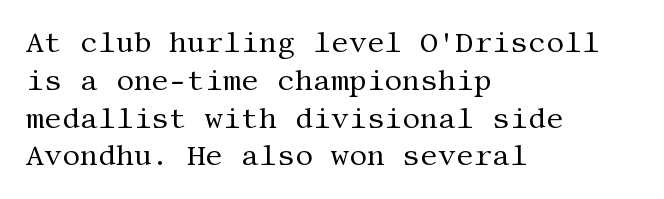
{"serif": "yes", "italic": "no", "bold": "no", "weight": "regular", "width": "normal", "stroke_contrast": "medium", "x_height": "large", "underline": "no", "align": "left", "line_spacing": "normal", "line_spacing_ratio": 1.35, "letter_spacing": "normal", "letter_spacing_em": 0.0, "glyph_px": 28}
